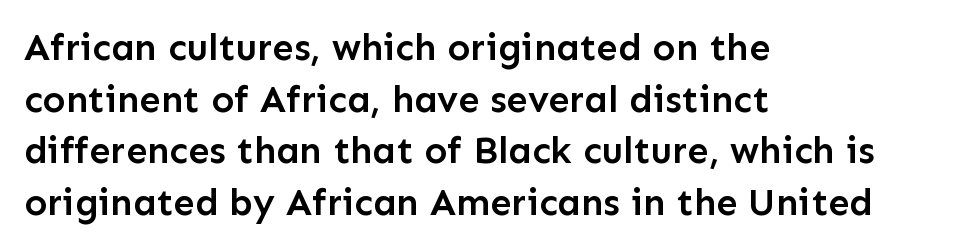
{"serif": "no", "italic": "no", "bold": "semi", "weight": "semibold", "width": "normal", "stroke_contrast": "low", "x_height": "medium", "monospaced": "no", "underline": "no", "align": "left", "line_spacing": "normal", "line_spacing_ratio": 1.36, "letter_spacing": "normal", "letter_spacing_em": 0.0, "glyph_px": 38}
